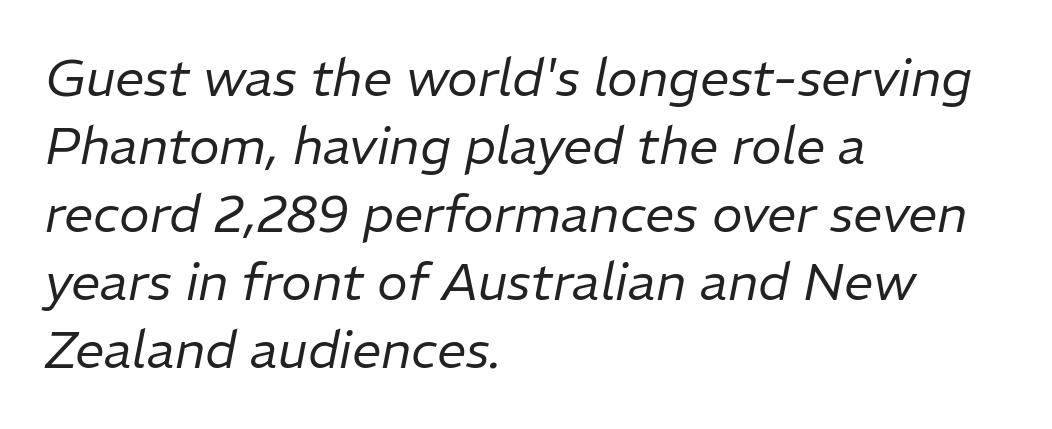
The image shows 52 px regular-weight type, italic (leaning right); set left-aligned, normal line spacing (1.31x), normal letter spacing, not underlined; low stroke contrast and a medium x-height.
